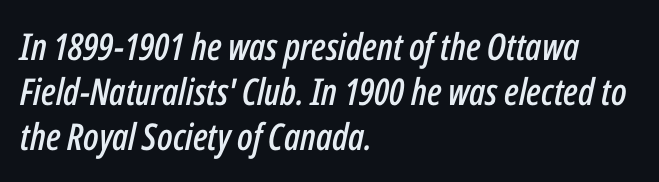
Default kerning and tracking; the words read as compact shapes. Letters rest on an invisible, unmarked baseline. The paragraph has a hard left edge and a soft right edge. Think of a printed novel: that variable character pitch is what you see here. The typography opts for an oblique posture over an upright one.
